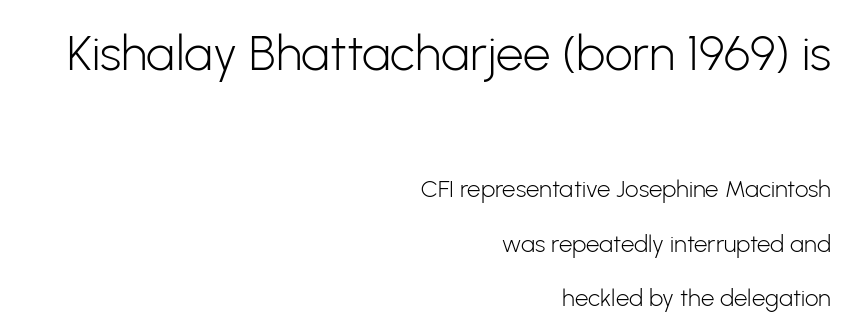
Q: Is the text bold? A: No.
Q: Is the text italic (slanted)? A: No, it is upright.
Q: Is the typeface a serif or a sans-serif typeface? A: Sans-serif.
Q: Is the text underlined? A: No.
Q: How is the paragraph aligned? A: Right-aligned.
Q: Is the spacing between letters normal or unusually wide? A: Normal.
Q: Is the spacing between lines tight, normal or loose? A: Loose.
Q: Which block of text is set in a larger size, the first (top) or the second (bottom)? A: The first (top) one.
Q: Width (condensed, normal, or wide)? A: Normal.
Q: Stroke contrast? A: Low.
Q: x-height? A: Medium.
Q: Monospaced? A: No.
